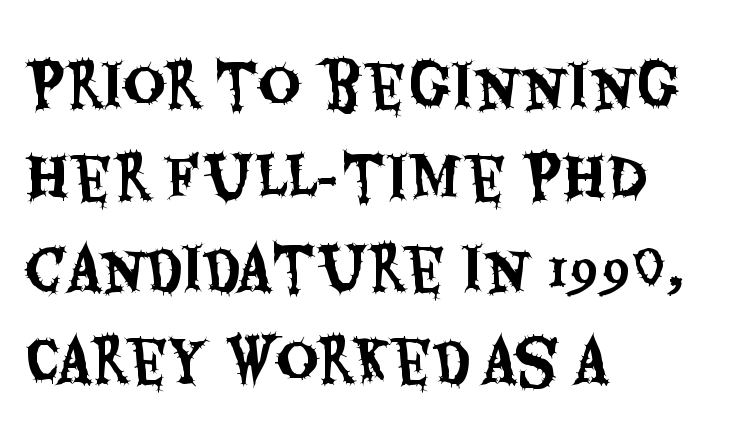
The lines in this sample share a left origin and differ only in where they stop. Any mark beneath the type? The region is blank. Think of a printed novel: that variable character pitch is what you see here. The rendering keeps characters at their native spacing.
